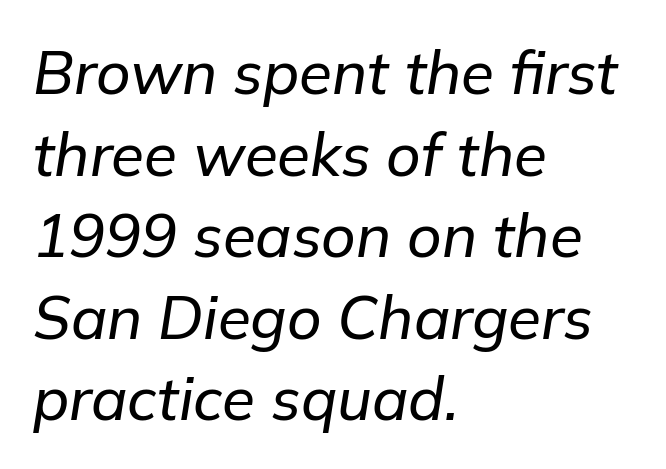
Compared with typical body copy, the letter spacing here is the same. The typography opts for an oblique posture over an upright one. Nobody drew a line under any word here. The typesetter chose a ragged-right arrangement here. Rows of type keep a routine distance in the vertical direction. Each letter keeps its own natural width here, so spacing adapts to shape.
